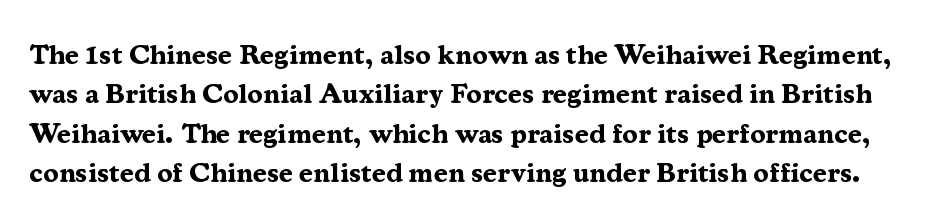
Q: Is the text bold? A: Yes.
Q: Is the text italic (slanted)? A: No, it is upright.
Q: Is the typeface a serif or a sans-serif typeface? A: Serif.
Q: Is the text underlined? A: No.
Q: Is the spacing between letters normal or unusually wide? A: Normal.
Q: Is the spacing between lines tight, normal or loose? A: Normal.
Q: Width (condensed, normal, or wide)? A: Normal.
Q: Stroke contrast? A: Medium.
Q: x-height? A: Medium.
Q: Monospaced? A: No.
